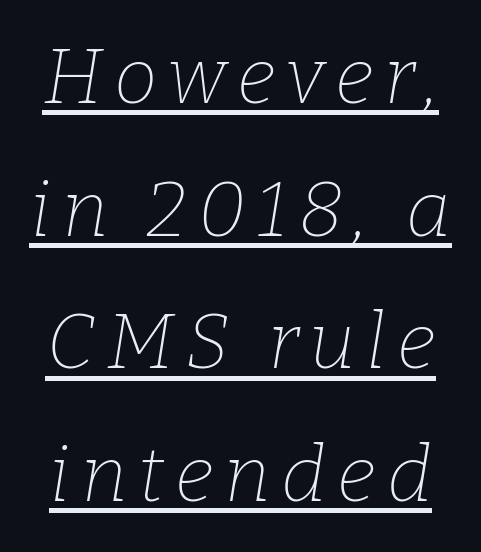
The image shows 78 px thin serif type, italic (leaning right); set normal line spacing (1.7x), underlined; low stroke contrast and a medium x-height.
